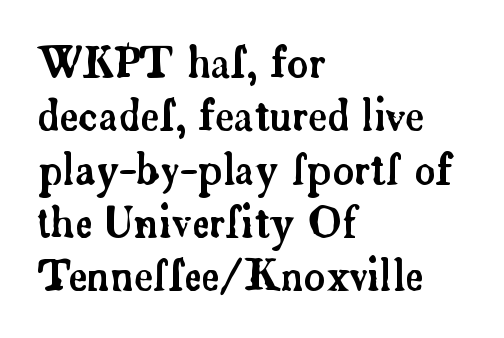
Q: Is the text italic (slanted)? A: No, it is upright.
Q: Is the typeface a serif or a sans-serif typeface? A: Serif.
Q: Is the text underlined? A: No.
Q: How is the paragraph aligned? A: Left-aligned.
Q: Is the spacing between letters normal or unusually wide? A: Normal.
Q: Is the spacing between lines tight, normal or loose? A: Normal.
Q: Width (condensed, normal, or wide)? A: Normal.
Q: Stroke contrast? A: Low.
Q: x-height? A: Small.
Q: Monospaced? A: No.
